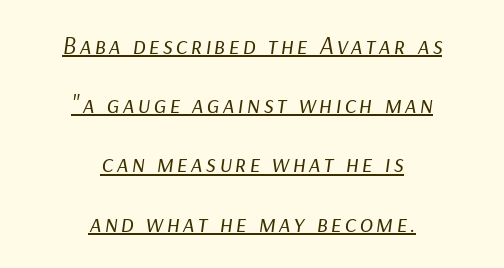
The image shows 25 px text type, italic (leaning right); set centered, loose line spacing (2.37x), underlined.
